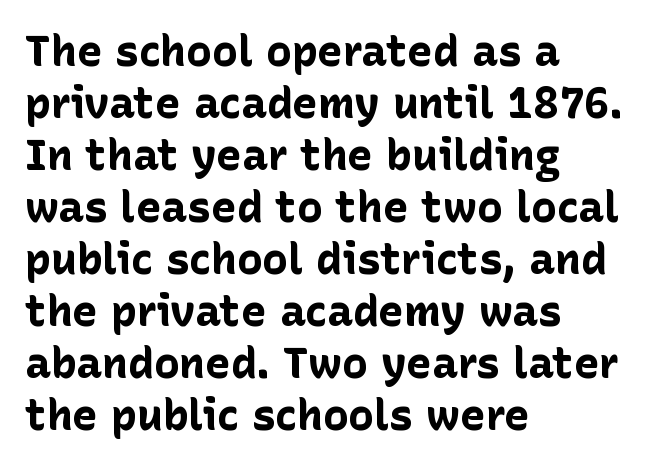
Type without underlining. A roman cut, with each character standing at attention. Grotesque or geometric, the face here clearly has no serifs. Casual observation: everything's shoved over to the left. Is the type bold? Yes — the strokes are clearly thick and heavy. You could not count columns in this text — the font is proportionally spaced.
